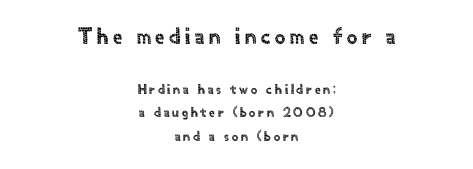
{"italic": "no", "underline": "no", "align": "center", "line_spacing": "normal", "line_spacing_ratio": 1.67, "letter_spacing": "wide", "letter_spacing_em": 0.2, "larger_block": "first", "size_ratio": 1.64, "glyph_px": 23}
